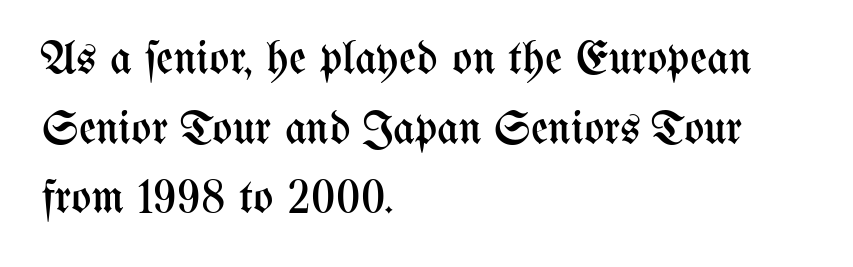
Q: Is the text bold? A: No.
Q: Is the text italic (slanted)? A: No, it is upright.
Q: Is the text underlined? A: No.
Q: How is the paragraph aligned? A: Left-aligned.
Q: Is the spacing between letters normal or unusually wide? A: Normal.
Q: Is the spacing between lines tight, normal or loose? A: Normal.
Q: Width (condensed, normal, or wide)? A: Condensed.
Q: Stroke contrast? A: Medium.
Q: x-height? A: Medium.
Q: Monospaced? A: No.
